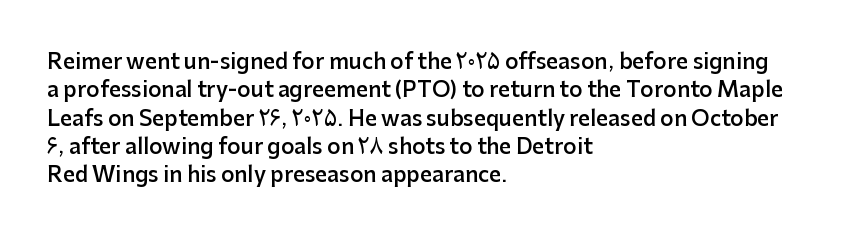
The lines are quadded left. Quick note: not italic, upright. Heft: intermediate — a semibold. Letter spacing: default. Each row of text sits above clean, open space.
